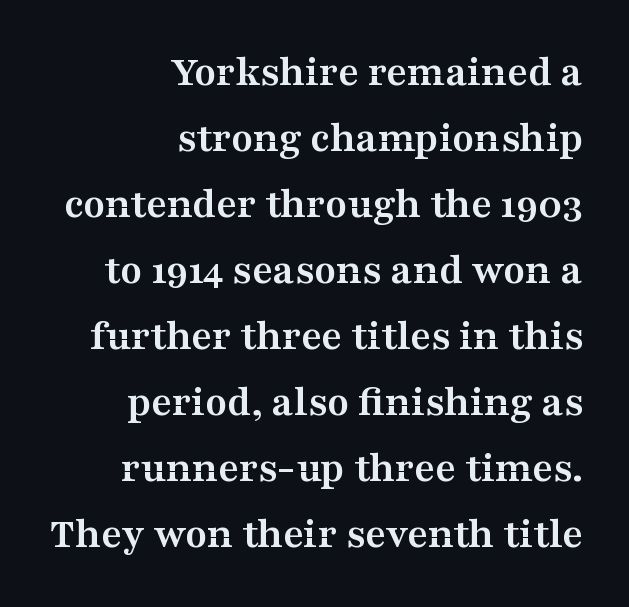
The horizontal fit of the characters is conventional and even. Each line ends at the same right margin while the left side varies. Note the varied advance widths — an 'i' is clearly narrower than an 'm'. Old-style or modern, the face here clearly has serifs. The letters stand straight up with perfectly vertical stems. In terms of weight, the rendering is a true, heavy bold.
